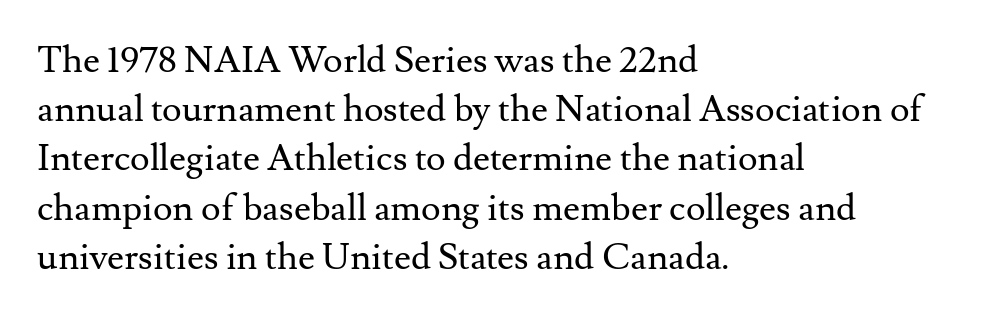
{"serif": "yes", "italic": "no", "bold": "no", "weight": "regular", "width": "normal", "stroke_contrast": "medium", "x_height": "small", "monospaced": "no", "underline": "no", "align": "left", "line_spacing": "normal", "line_spacing_ratio": 1.33, "letter_spacing": "normal", "letter_spacing_em": 0.0, "glyph_px": 37}
